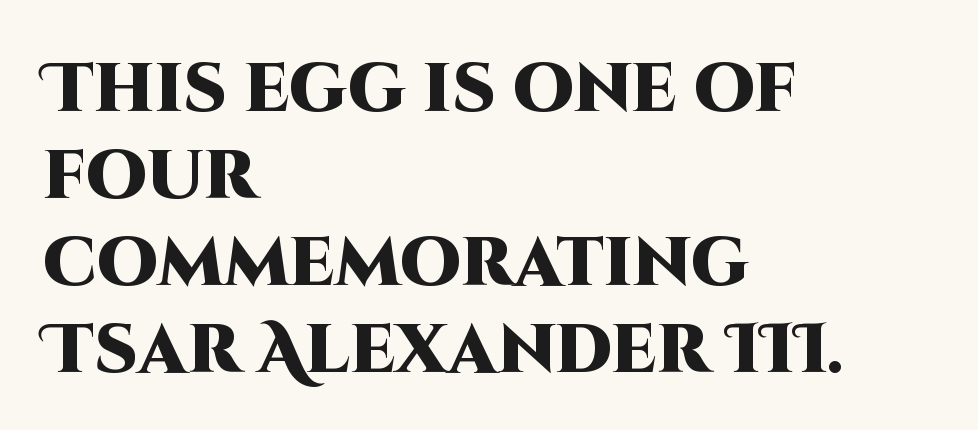
Every letter is thick-stroked: bold, no question. Does extra space separate the letters? No, they use regular spacing. The type family on display is of the sans-serif kind. In CSS terms this would be text-align: left. Whoever set this chose a conventional vertical rhythm.
